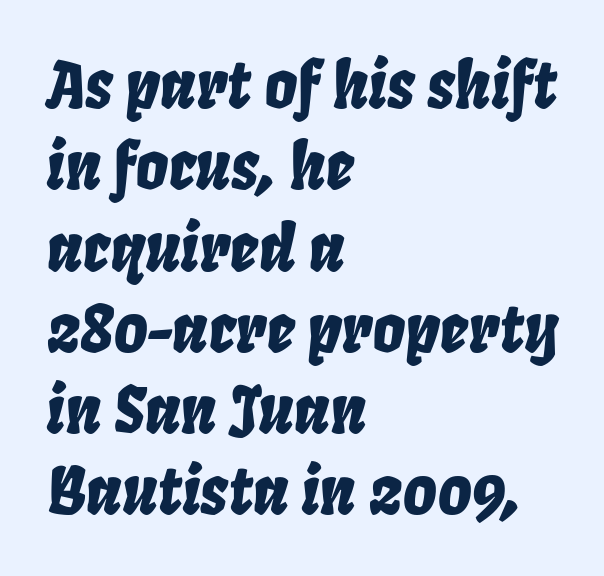
{"italic": "yes", "lean": "right", "slant_degrees": 8, "width": "condensed", "stroke_contrast": "low", "x_height": "large", "monospaced": "no", "underline": "no", "align": "left", "line_spacing": "normal", "line_spacing_ratio": 1.27, "letter_spacing": "normal", "letter_spacing_em": 0.0, "glyph_px": 64}
